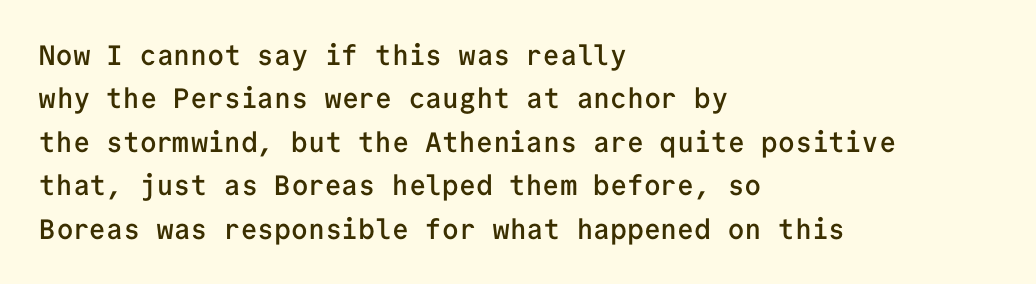
Typographic density is moderately raised because the face is semibold. This rendering features lettering with no underline. If you measured baseline to baseline, you'd find a middling distance. Compared with typical body copy, the letter spacing here is the same.
